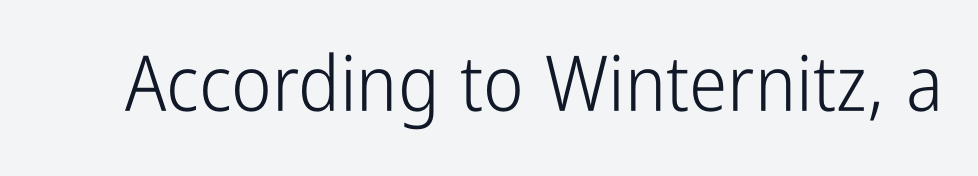
{"serif": "no", "italic": "no", "bold": "no", "weight": "light", "width": "condensed", "stroke_contrast": "low", "x_height": "medium", "monospaced": "no", "underline": "no", "letter_spacing": "normal", "letter_spacing_em": 0.0, "glyph_px": 77}
